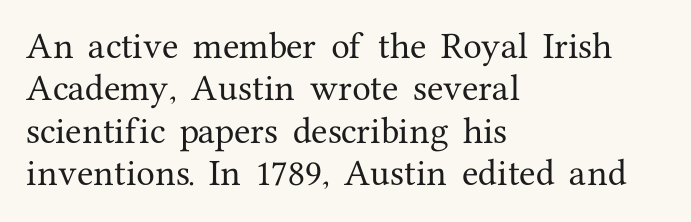
Q: Is the text italic (slanted)? A: No, it is upright.
Q: Is the typeface a serif or a sans-serif typeface? A: Serif.
Q: Is the text underlined? A: No.
Q: How is the paragraph aligned? A: Left-aligned.
Q: Is the spacing between letters normal or unusually wide? A: Normal.
Q: Is the spacing between lines tight, normal or loose? A: Normal.
Q: Width (condensed, normal, or wide)? A: Normal.
Q: Stroke contrast? A: Medium.
Q: x-height? A: Medium.
Q: Monospaced? A: No.
